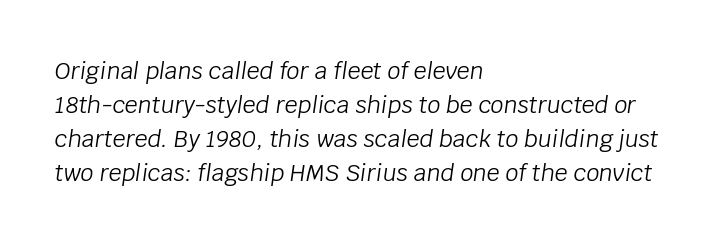
The image shows 23 px text type, italic (leaning right); set left-aligned, normal line spacing (1.48x), normal letter spacing, not underlined.
